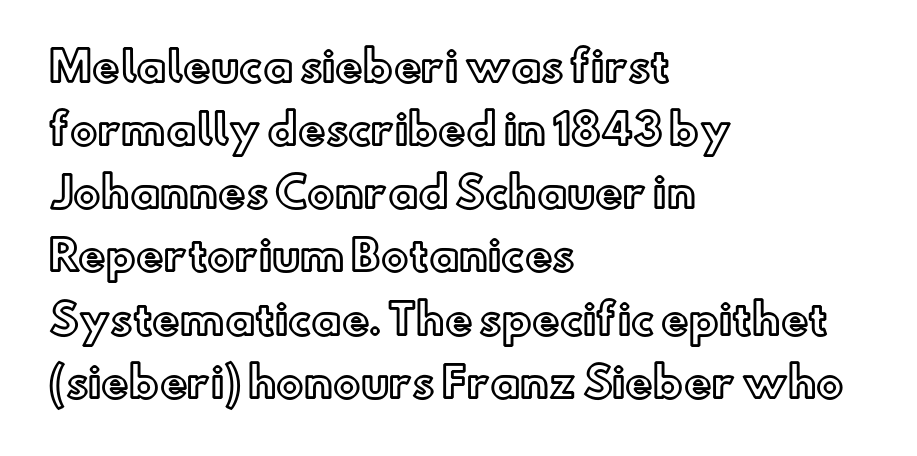
{"italic": "no", "width": "normal", "x_height": "small", "monospaced": "no", "underline": "no", "align": "left", "line_spacing": "normal", "line_spacing_ratio": 1.54, "letter_spacing": "normal", "letter_spacing_em": 0.0, "glyph_px": 41}
